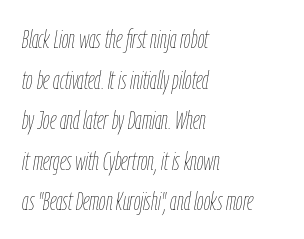
The image shows 26 px text type, italic (leaning right); set left-aligned, normal line spacing (1.56x), normal letter spacing, not underlined.
